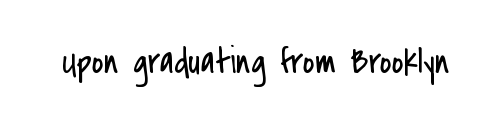
{"serif": "no", "italic": "no", "bold": "no", "weight": "regular", "width": "condensed", "stroke_contrast": "low", "x_height": "small", "monospaced": "no", "underline": "no", "letter_spacing": "normal", "letter_spacing_em": 0.0, "glyph_px": 36}
